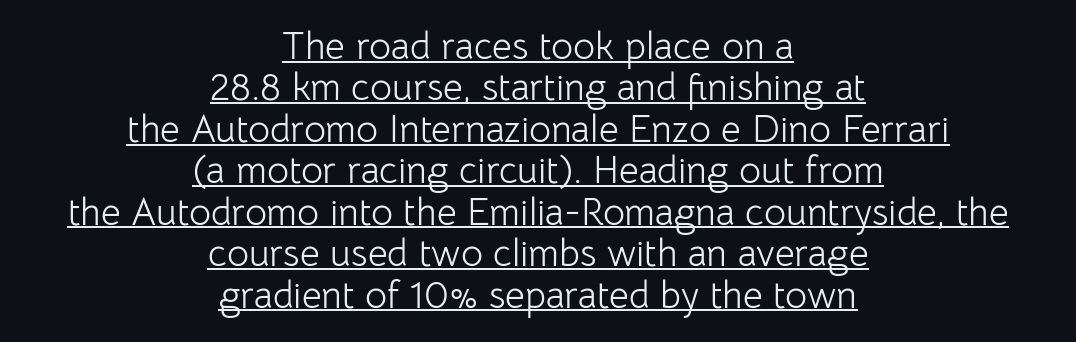
{"serif": "no", "italic": "no", "bold": "no", "weight": "light", "width": "normal", "stroke_contrast": "low", "x_height": "medium", "monospaced": "no", "underline": "yes", "align": "center", "line_spacing": "tight", "line_spacing_ratio": 1.09, "letter_spacing": "normal", "letter_spacing_em": 0.0, "glyph_px": 38}
